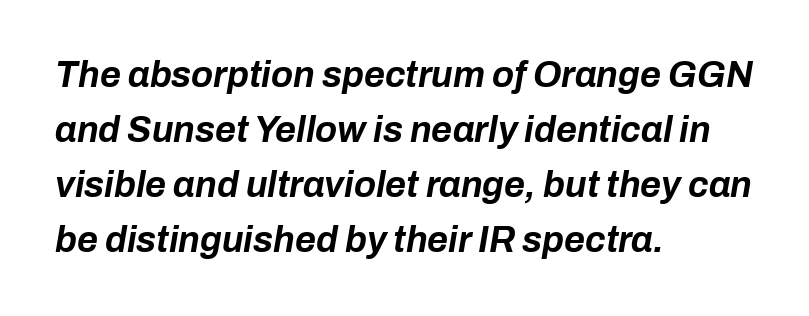
Q: Is the text bold? A: Yes.
Q: Is the text italic (slanted)? A: Yes, it leans right by about 10 degrees.
Q: Is the text underlined? A: No.
Q: How is the paragraph aligned? A: Left-aligned.
Q: Is the spacing between letters normal or unusually wide? A: Normal.
Q: Is the spacing between lines tight, normal or loose? A: Normal.
Q: Width (condensed, normal, or wide)? A: Normal.
Q: Stroke contrast? A: Low.
Q: x-height? A: Medium.
Q: Monospaced? A: No.
